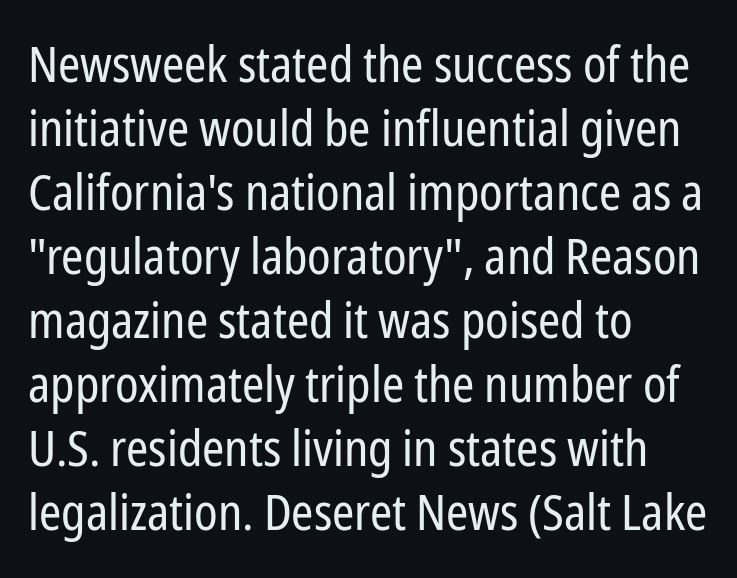
The strip under each line holds only bare page. Stem width sits at or under what a default text font uses. Note: no serifs on the glyphs. A typesetter would call this zero additional tracking. Nope, not italic — everything's standing straight.
